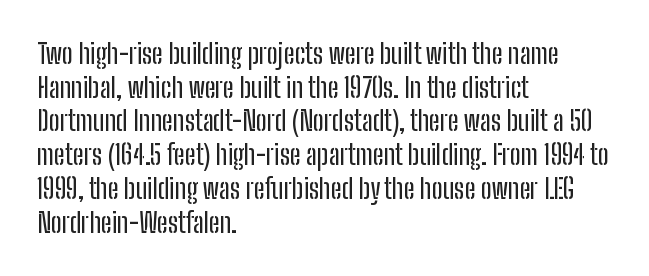
Q: Is the text italic (slanted)? A: No, it is upright.
Q: Is the text underlined? A: No.
Q: How is the paragraph aligned? A: Left-aligned.
Q: Is the spacing between letters normal or unusually wide? A: Normal.
Q: Is the spacing between lines tight, normal or loose? A: Normal.
